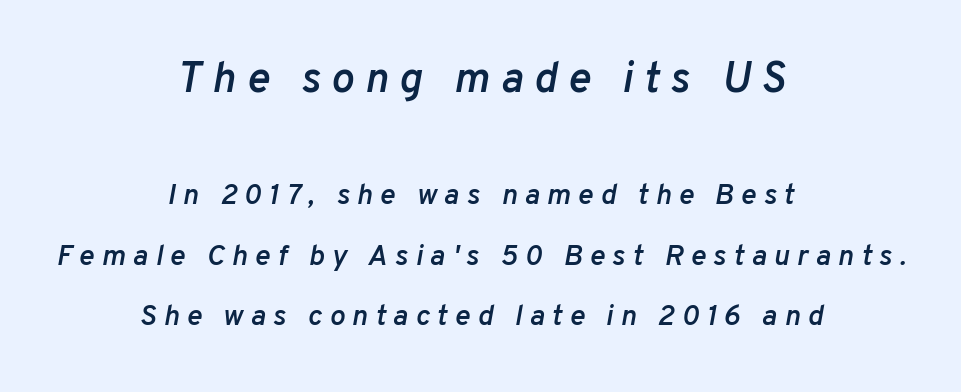
This rendering widens character spacing well past its baseline value. Quick note: interline space is abundant. This layout puts the oversized block above and the modest block below. In CSS terms this would be text-align: center. If you drew a line through each stem, it would be angled. Stroke thickness is moderately raised; the sample reads as semibold.
